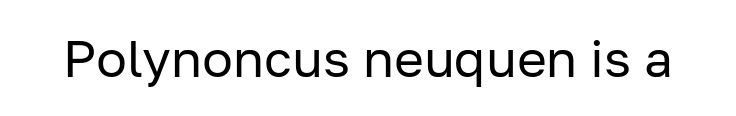
{"serif": "no", "italic": "no", "bold": "no", "weight": "regular", "width": "normal", "stroke_contrast": "low", "x_height": "medium", "monospaced": "no", "underline": "no", "letter_spacing": "normal", "letter_spacing_em": 0.0, "glyph_px": 51}
